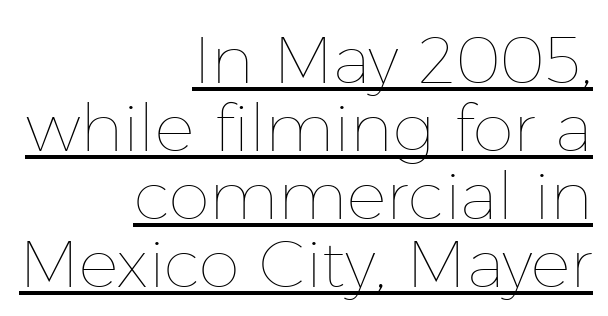
Q: Is the text bold? A: No.
Q: Is the text italic (slanted)? A: No, it is upright.
Q: Is the text underlined? A: Yes.
Q: How is the paragraph aligned? A: Right-aligned.
Q: Is the spacing between letters normal or unusually wide? A: Normal.
Q: Is the spacing between lines tight, normal or loose? A: Tight.
Q: Width (condensed, normal, or wide)? A: Normal.
Q: Stroke contrast? A: Low.
Q: x-height? A: Medium.
Q: Monospaced? A: No.
